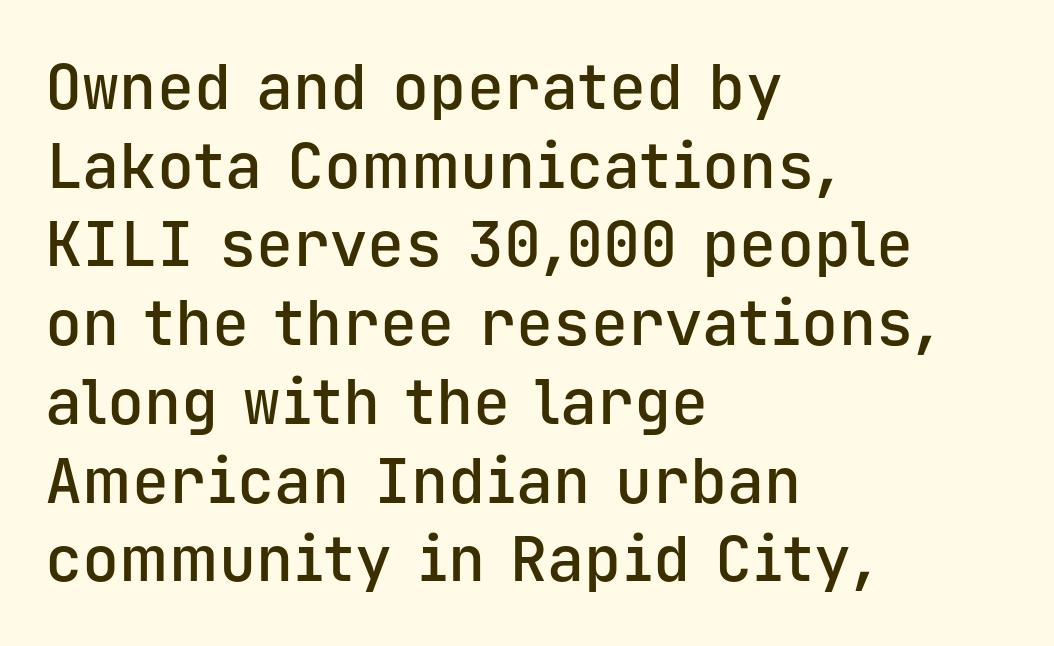
The gap between lines stays unmarked. The typography opts for an upright posture over an oblique one. Every character here occupies the same horizontal width, giving the sample a typewriter-like rhythm. The rendering uses a moderate line-height, typical for paragraphs. These words are printed semibold, heavier than regular yet not bold.
